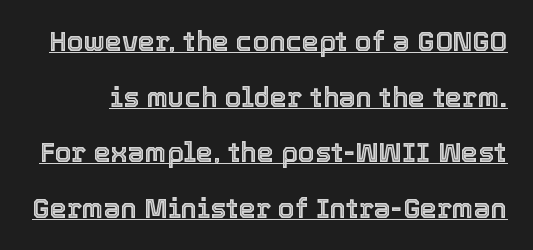
Q: Is the text italic (slanted)? A: No, it is upright.
Q: Is the text underlined? A: Yes.
Q: Is the spacing between letters normal or unusually wide? A: Normal.
Q: Is the spacing between lines tight, normal or loose? A: Loose.
